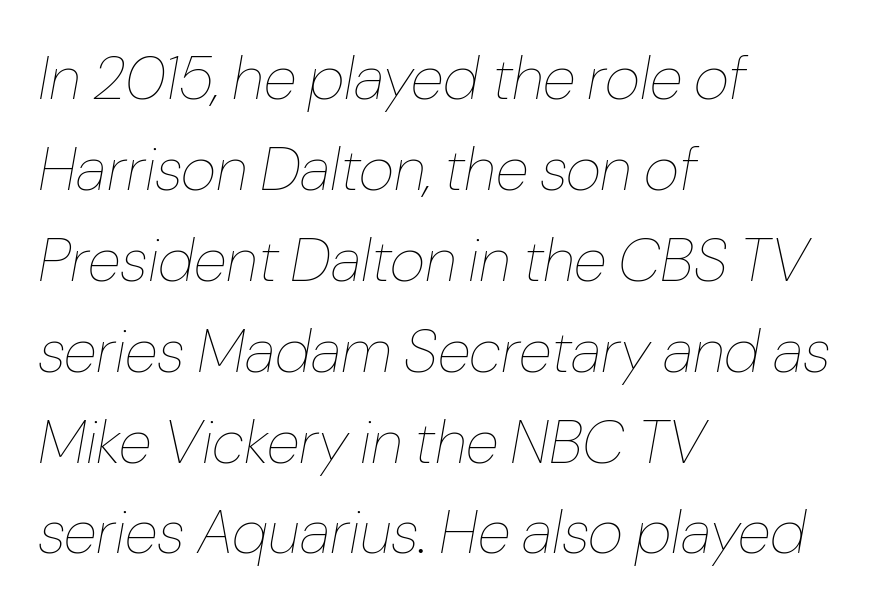
Nothing unusual about the tracking: characters are spaced as the font intends. Bold? No — there's no thickening of the strokes. Is the block centered? No — it sits flush against the left margin. The passage shown is typed in a proportional face where columns would drift.
